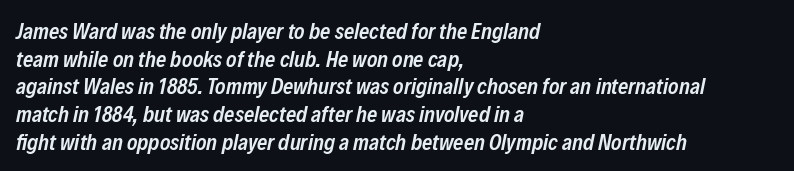
The image shows 22 px text type, italic (leaning right); set left-aligned, normal line spacing (1.26x), normal letter spacing, not underlined.
